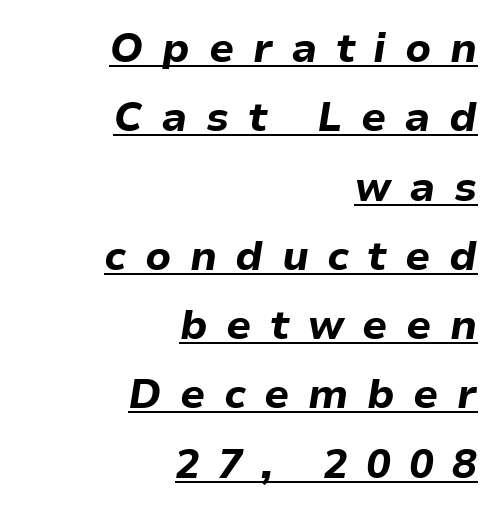
Compared with an ordinary text face, these strokes are far heavier — a full bold. The block of text has a typical density, with ordinary space between rows. The passage is arranged like a letterhead date or caption credit — flush right. You can see a thin bar hugging the bottom of the glyphs. Note the varied advance widths — an 'i' is clearly narrower than an 'm'. Observe the wide spacing: letters keep a clear distance from each other.
